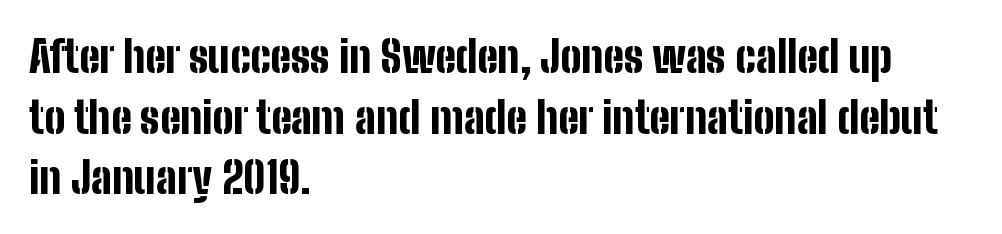
{"serif": "no", "italic": "no", "bold": "yes", "weight": "bold", "width": "condensed", "stroke_contrast": "low", "x_height": "medium", "monospaced": "no", "underline": "no", "align": "left", "line_spacing": "normal", "line_spacing_ratio": 1.38, "letter_spacing": "normal", "letter_spacing_em": 0.0, "glyph_px": 44}
